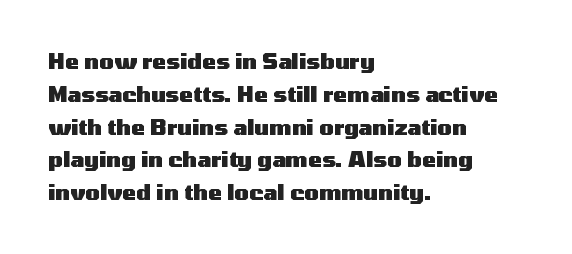
The image shows 21 px bold type, upright; set left-aligned, normal line spacing (1.56x), normal letter spacing, not underlined.
